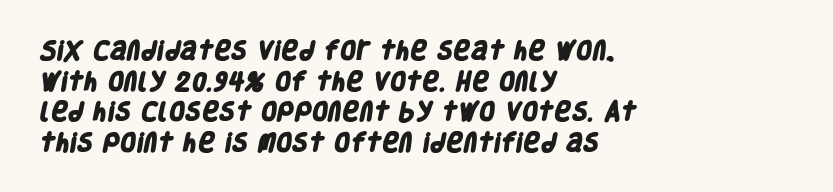
Q: Is the text bold? A: Yes.
Q: Is the text underlined? A: No.
Q: How is the paragraph aligned? A: Left-aligned.
Q: Is the spacing between letters normal or unusually wide? A: Normal.
Q: Is the spacing between lines tight, normal or loose? A: Normal.
